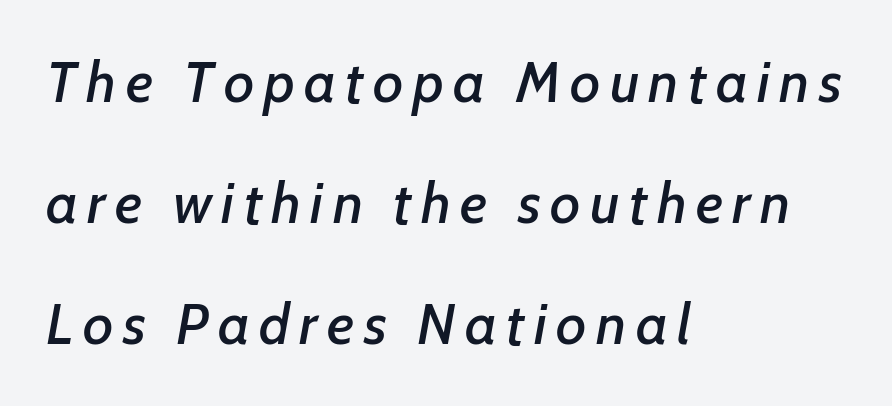
Q: Is the text italic (slanted)? A: Yes, it leans right by about 7 degrees.
Q: Is the text underlined? A: No.
Q: How is the paragraph aligned? A: Left-aligned.
Q: Is the spacing between lines tight, normal or loose? A: Loose.
Q: Width (condensed, normal, or wide)? A: Normal.
Q: Stroke contrast? A: Low.
Q: x-height? A: Medium.
Q: Monospaced? A: No.
